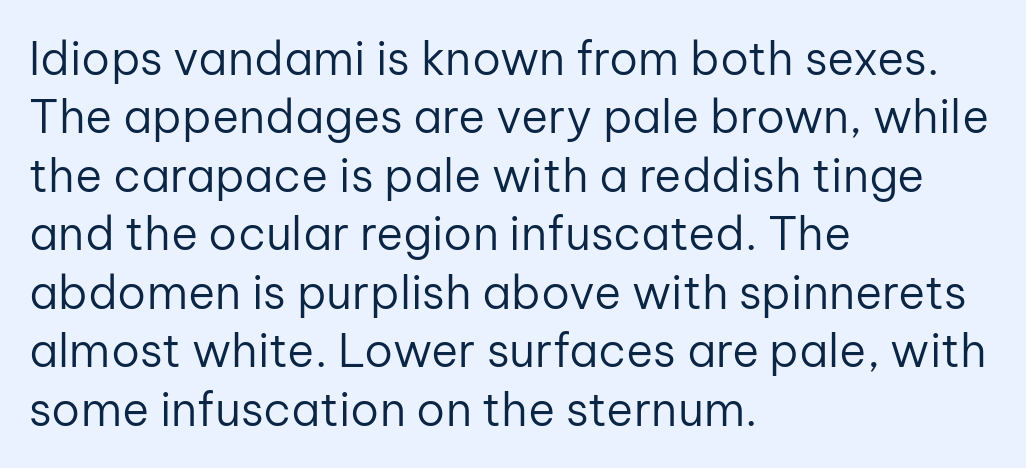
{"serif": "no", "italic": "no", "bold": "no", "weight": "regular", "width": "normal", "stroke_contrast": "low", "x_height": "medium", "monospaced": "no", "underline": "no", "align": "left", "line_spacing": "normal", "line_spacing_ratio": 1.27, "letter_spacing": "normal", "letter_spacing_em": 0.0, "glyph_px": 46}
